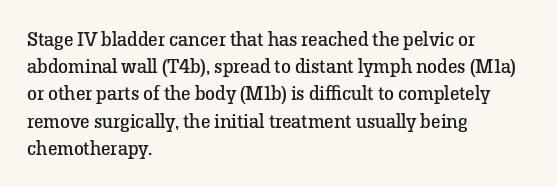
{"italic": "no", "bold": "no", "underline": "no", "align": "left", "line_spacing": "normal", "line_spacing_ratio": 1.36, "letter_spacing": "normal", "letter_spacing_em": 0.0, "glyph_px": 20}
